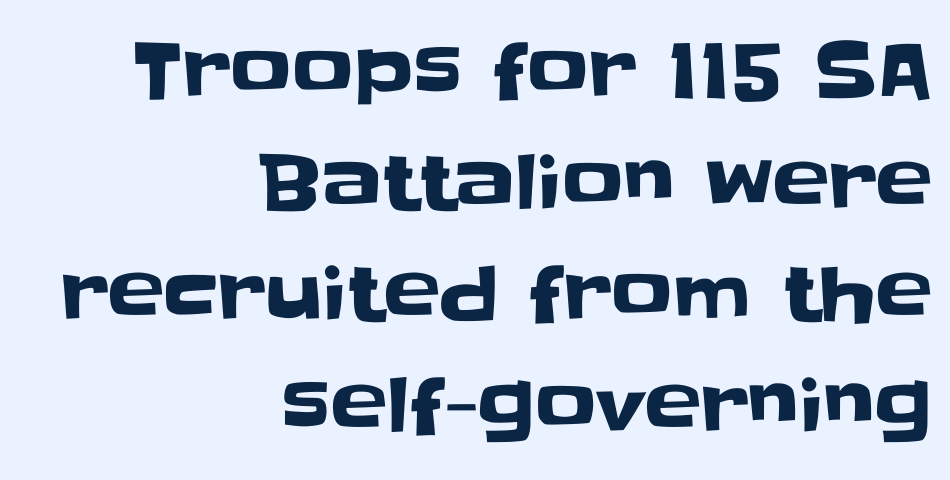
{"serif": "no", "italic": "no", "width": "normal", "stroke_contrast": "low", "x_height": "large", "monospaced": "no", "underline": "no", "align": "right", "line_spacing": "normal", "line_spacing_ratio": 1.47, "letter_spacing": "normal", "letter_spacing_em": 0.0, "glyph_px": 76}
